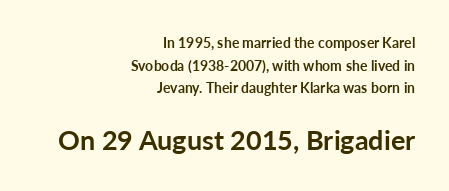
The image shows 27 px bold type, upright; set right-aligned, normal line spacing (1.61x), normal letter spacing, not underlined; the second (bottom) block is 1.93x larger.
